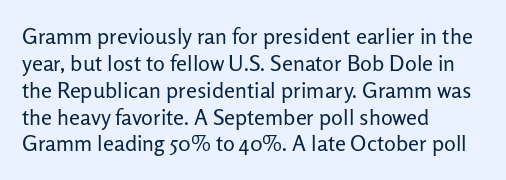
The image shows 22 px text type, upright; set left-aligned, line spacing 1.22x, normal letter spacing, not underlined.
